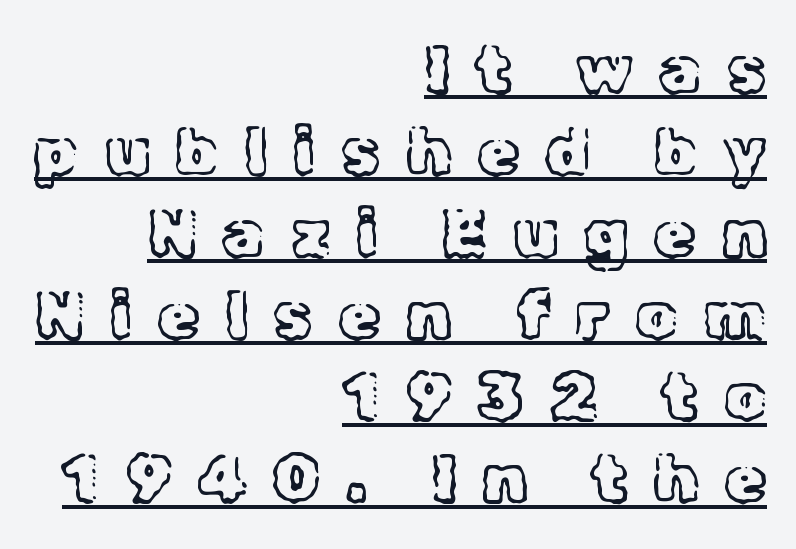
Do the characters align in a grid? No, the font is proportional. Type style note: has serifs. A baseline rule has been typeset under these characters. The passage shown is not bold in any degree. Alignment: flush right.
